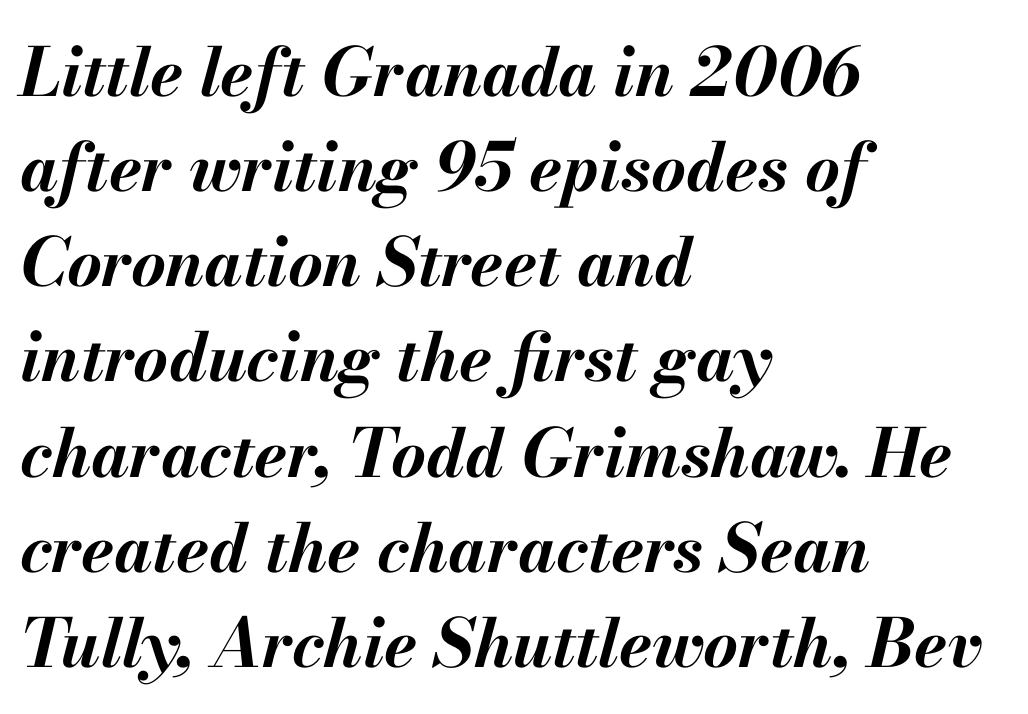
Q: Is the text bold? A: Yes.
Q: Is the text italic (slanted)? A: Yes, it leans right by about 13 degrees.
Q: Is the text underlined? A: No.
Q: How is the paragraph aligned? A: Left-aligned.
Q: Is the spacing between letters normal or unusually wide? A: Normal.
Q: Is the spacing between lines tight, normal or loose? A: Normal.
Q: Width (condensed, normal, or wide)? A: Normal.
Q: Stroke contrast? A: Medium.
Q: x-height? A: Small.
Q: Monospaced? A: No.
